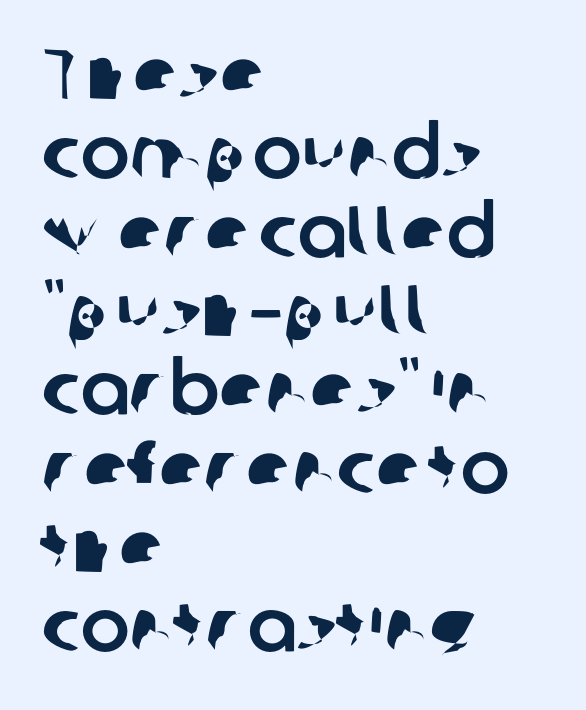
Q: Is the typeface a serif or a sans-serif typeface? A: Sans-serif.
Q: Is the text underlined? A: No.
Q: How is the paragraph aligned? A: Left-aligned.
Q: Is the spacing between letters normal or unusually wide? A: Normal.
Q: Is the spacing between lines tight, normal or loose? A: Tight.
Q: Width (condensed, normal, or wide)? A: Normal.
Q: Stroke contrast? A: Low.
Q: x-height? A: Medium.
Q: Monospaced? A: No.
